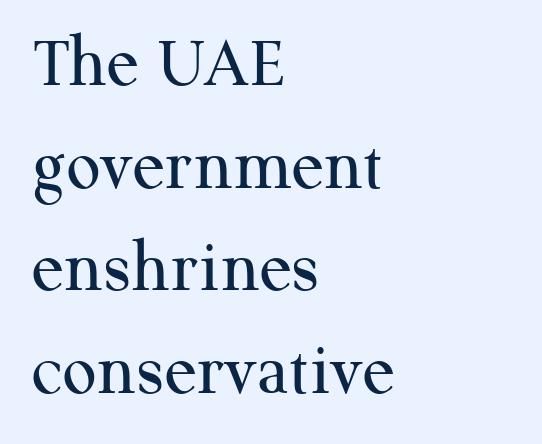
Is this a fixed-width face? No — the glyphs have proportional, varying widths. Words float on clear page, feet unadorned. The designer went with a serif here, giving each stem small feet. The lines sit at an ordinary, default distance from one another. These lines are set flush left with a ragged right edge.
